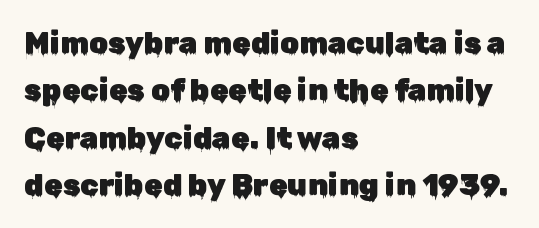
{"serif": "no", "italic": "no", "width": "normal", "stroke_contrast": "low", "x_height": "medium", "monospaced": "no", "underline": "no", "align": "left", "line_spacing": "normal", "line_spacing_ratio": 1.58, "letter_spacing": "normal", "letter_spacing_em": 0.0, "glyph_px": 30}
